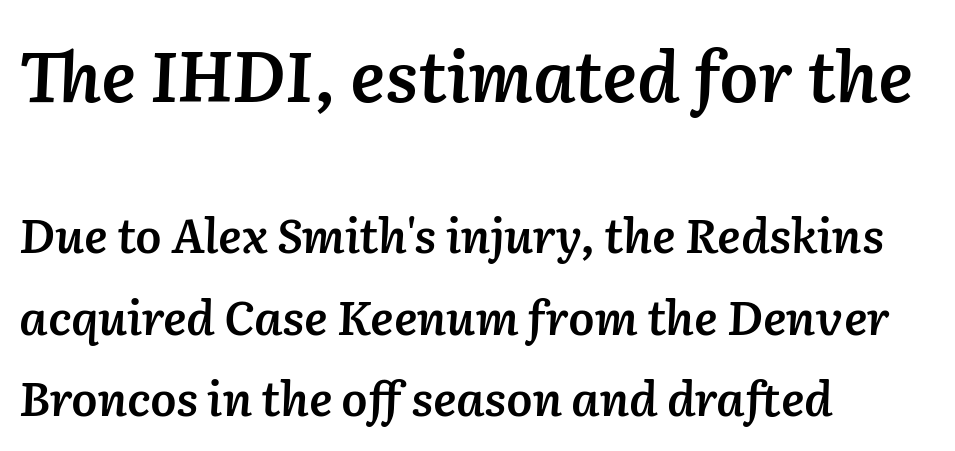
{"italic": "yes", "lean": "right", "slant_degrees": 2, "bold": "semi", "weight": "semibold", "width": "normal", "stroke_contrast": "low", "x_height": "medium", "monospaced": "no", "underline": "no", "align": "left", "line_spacing_ratio": 1.74, "letter_spacing": "normal", "letter_spacing_em": 0.0, "larger_block": "first", "size_ratio": 1.49, "glyph_px": 70}
